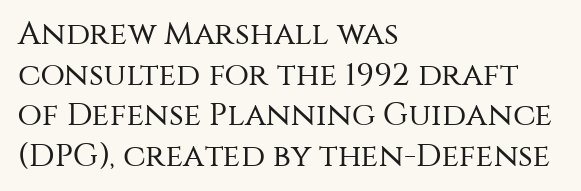
Varying glyph widths throughout — classic text-font behaviour. This sample is left-justified, so line endings fall wherever the words run out. Every character sits straight up, as roman type does. Nothing heavy about these letters — not bold at all. The space beneath each line is pristine and unruled.
